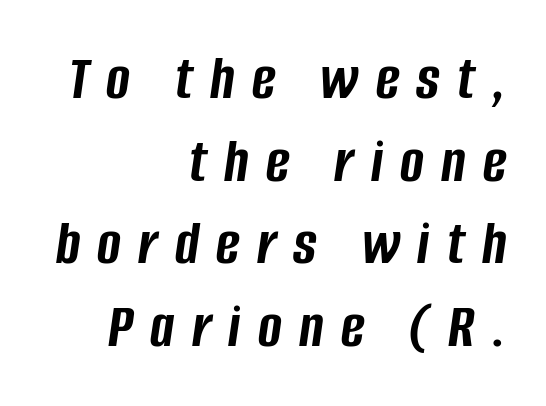
These lines are set flush right with a ragged left edge. As a designer I'd log this as weight 700, bold. In terms of leading, this rendering sits right in the middle. Words float on clear page, feet unadorned.
